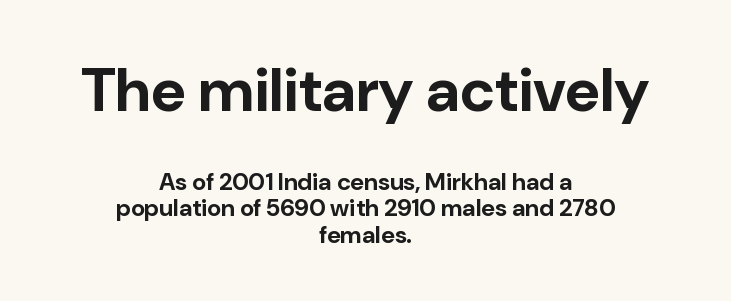
Q: Is the text bold? A: Yes.
Q: Is the text italic (slanted)? A: No, it is upright.
Q: Is the typeface a serif or a sans-serif typeface? A: Sans-serif.
Q: Is the text underlined? A: No.
Q: How is the paragraph aligned? A: Centered.
Q: Is the spacing between letters normal or unusually wide? A: Normal.
Q: Is the spacing between lines tight, normal or loose? A: Tight.
Q: Which block of text is set in a larger size, the first (top) or the second (bottom)? A: The first (top) one.
Q: Width (condensed, normal, or wide)? A: Normal.
Q: Stroke contrast? A: Low.
Q: x-height? A: Medium.
Q: Monospaced? A: No.
